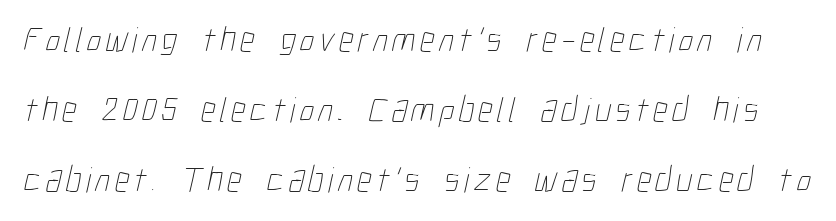
Stems here are at most as thick as an everyday book face. Quick note: underline off. Airy leading. Spacing verdict: proportional, widths tailored to each character.
